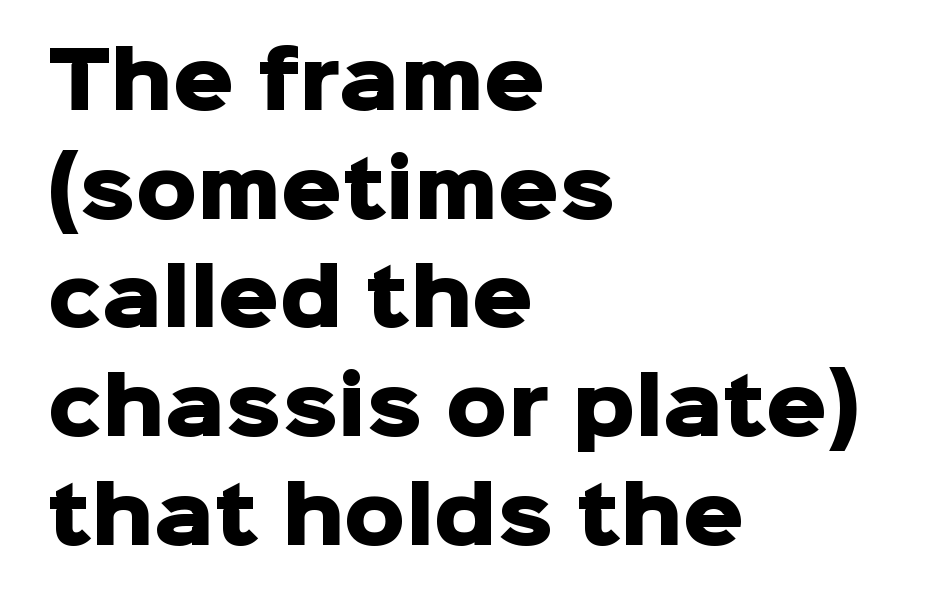
{"serif": "no", "italic": "no", "bold": "yes", "weight": "heavy", "width": "normal", "stroke_contrast": "low", "x_height": "medium", "monospaced": "no", "underline": "no", "align": "left", "line_spacing": "normal", "line_spacing_ratio": 1.43, "letter_spacing": "normal", "letter_spacing_em": 0.0, "glyph_px": 76}
